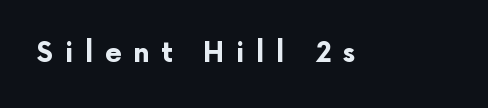
When letters stand straight like this, we call the style roman or upright. The gaps between neighbouring characters are conspicuously large. These lines carry a lot of weight — the face is fully bold. The zone under the glyphs is completely vacant.
